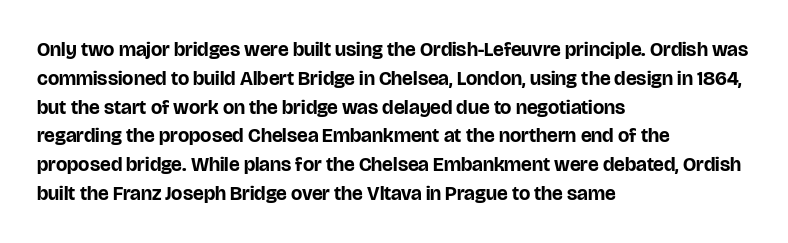
Q: Is the text bold? A: Yes.
Q: Is the text italic (slanted)? A: No, it is upright.
Q: Is the text underlined? A: No.
Q: How is the paragraph aligned? A: Left-aligned.
Q: Is the spacing between letters normal or unusually wide? A: Normal.
Q: Is the spacing between lines tight, normal or loose? A: Normal.
